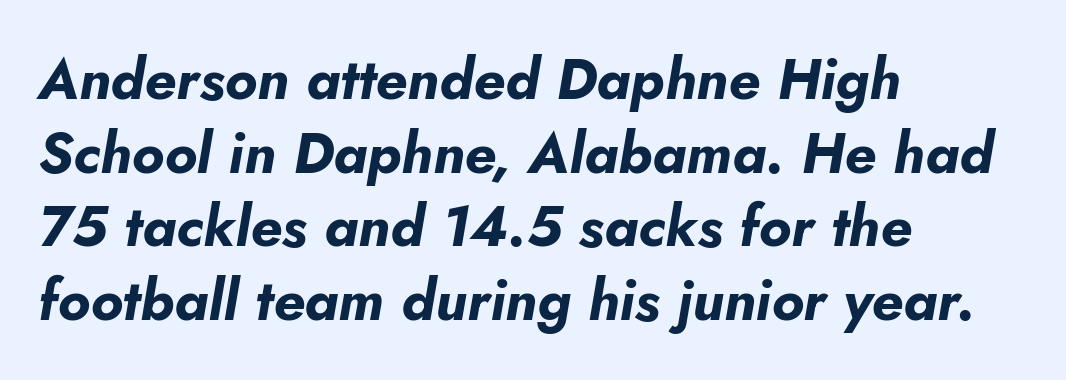
Spacing verdict: proportional, widths tailored to each character. Tall strokes in this sample are angled rather than plumb. Compared with typical paragraphs, the rows here are spaced about the same. Clear beneath every line of the passage. Short note: letters normally spaced.
